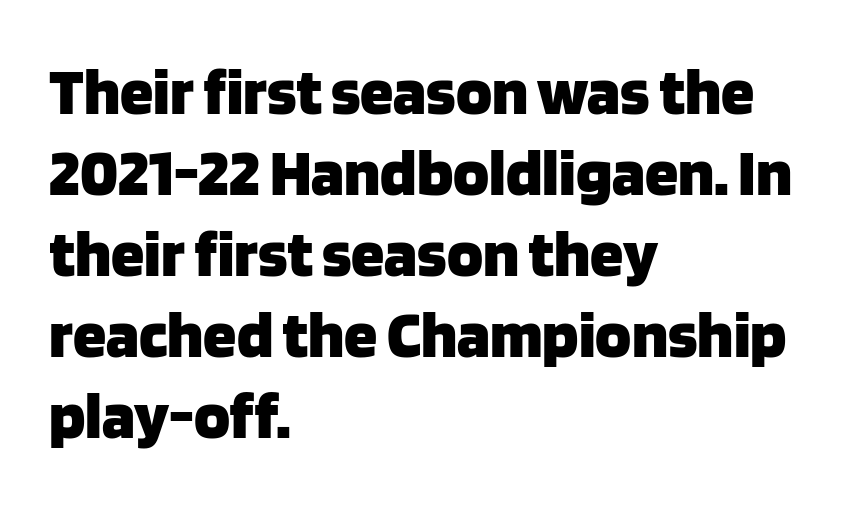
Q: Is the text bold? A: Yes.
Q: Is the text italic (slanted)? A: No, it is upright.
Q: Is the typeface a serif or a sans-serif typeface? A: Sans-serif.
Q: Is the text underlined? A: No.
Q: How is the paragraph aligned? A: Left-aligned.
Q: Is the spacing between letters normal or unusually wide? A: Normal.
Q: Width (condensed, normal, or wide)? A: Normal.
Q: Stroke contrast? A: Low.
Q: x-height? A: Large.
Q: Monospaced? A: No.
